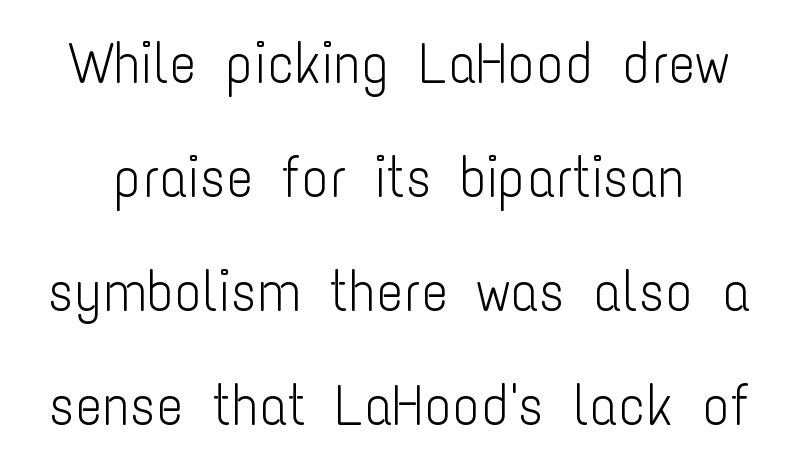
{"serif": "no", "italic": "no", "bold": "no", "weight": "light", "width": "condensed", "stroke_contrast": "low", "x_height": "medium", "monospaced": "no", "underline": "no", "line_spacing": "loose", "line_spacing_ratio": 2.0, "letter_spacing": "normal", "letter_spacing_em": 0.0, "glyph_px": 57}
